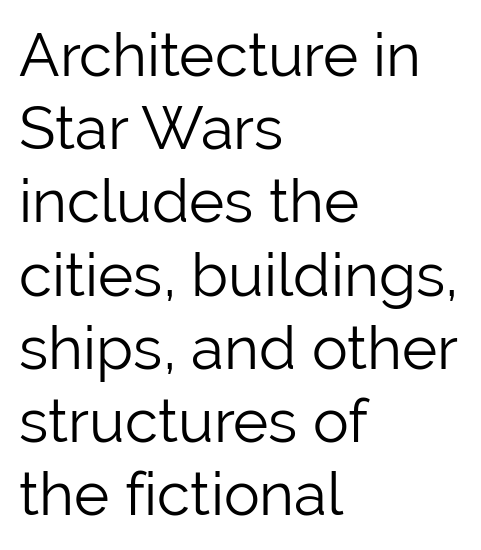
Do the characters align in a grid? No, the font is proportional. You could call the tracking neutral — neither tight nor loose. The letters carry no serifs — their stems end cleanly without finishing strokes. The typography opts for an upright posture over an oblique one. Caption: face not bold, strokes unweighted. The glyphs are unaccompanied by any horizontal stroke below them.
